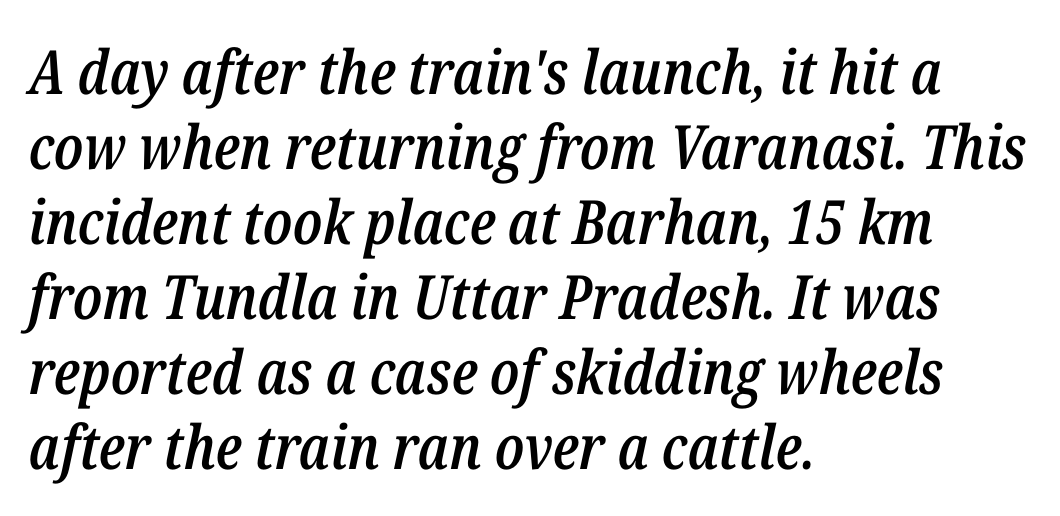
{"italic": "yes", "lean": "right", "slant_degrees": 12, "bold": "semi", "weight": "semibold", "width": "condensed", "stroke_contrast": "low", "x_height": "medium", "monospaced": "no", "underline": "no", "align": "left", "line_spacing_ratio": 1.23, "letter_spacing": "normal", "letter_spacing_em": 0.0, "glyph_px": 61}
